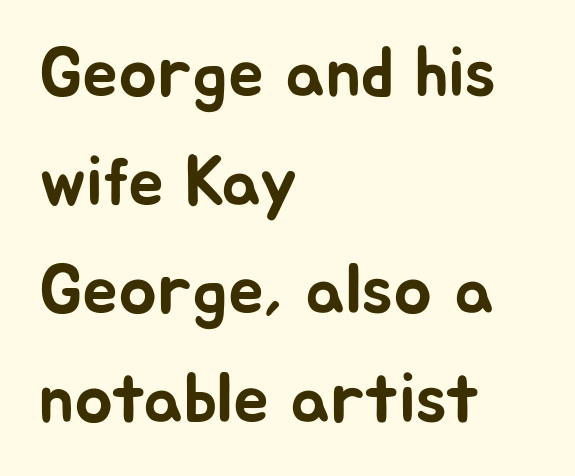
{"serif": "no", "italic": "no", "width": "normal", "stroke_contrast": "low", "x_height": "medium", "monospaced": "no", "underline": "no", "align": "left", "line_spacing": "normal", "line_spacing_ratio": 1.53, "letter_spacing": "normal", "letter_spacing_em": 0.0, "glyph_px": 71}
